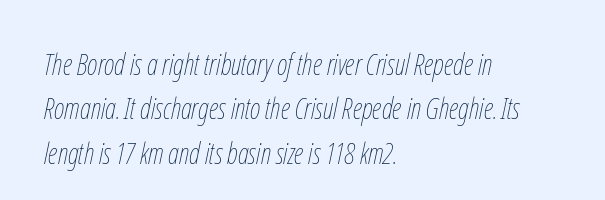
{"italic": "yes", "lean": "right", "slant_degrees": 12, "bold": "no", "weight": "thin", "width": "condensed", "stroke_contrast": "low", "x_height": "medium", "monospaced": "no", "underline": "no", "align": "left", "line_spacing": "normal", "line_spacing_ratio": 1.53, "letter_spacing": "normal", "letter_spacing_em": 0.0, "glyph_px": 29}
